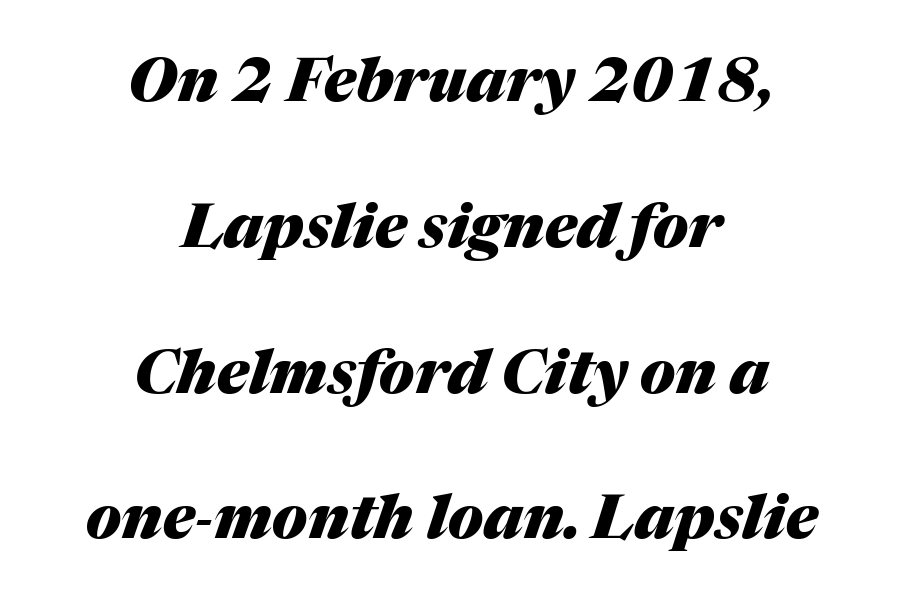
The passage shown is typed in a proportional face where columns would drift. Neither beginnings nor endings align; midpoints do. Words float on clear page, feet unadorned. A typesetter would call this zero additional tracking.
